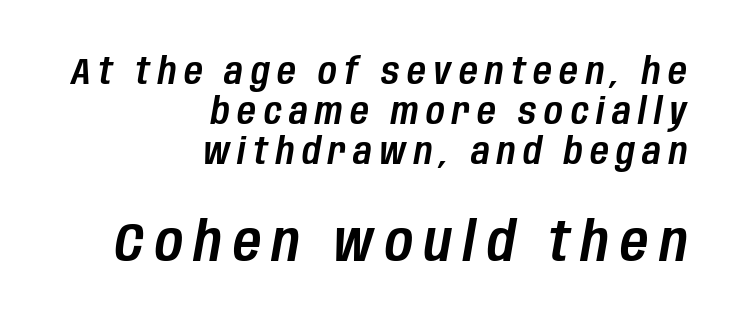
The gaps between neighbouring characters are conspicuously large. Every row of glyphs terminates at an identical x-position on the right. Reading top to bottom, the characters get bigger at the block break. Characters are canted at an angle relative to the baseline's perpendicular. One glance says dense: line gaps are narrower than usual.
